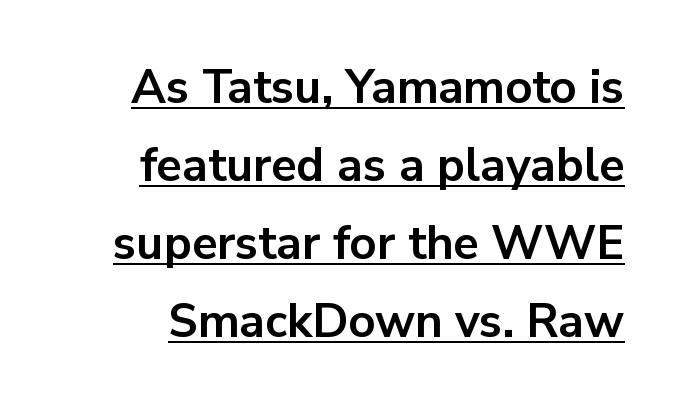
{"serif": "no", "italic": "no", "bold": "yes", "weight": "bold", "width": "normal", "stroke_contrast": "low", "x_height": "medium", "monospaced": "no", "underline": "yes", "line_spacing": "normal", "line_spacing_ratio": 1.66, "letter_spacing": "normal", "letter_spacing_em": 0.0, "glyph_px": 47}
